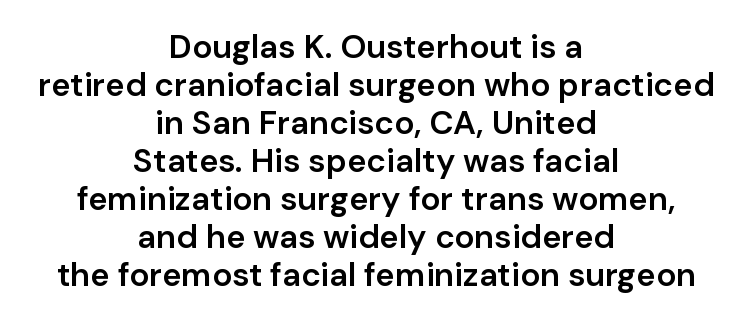
The paragraph has two soft edges and a firm central axis. This rendering features lettering with no underline. Check where the strokes stop: nothing finishes them off — pure sans. Students, observe: this is what under-led, compact text looks like. A typesetter would call this proportional, since set widths differ per character. Spacing between characters is what you'd get straight out of the box.
